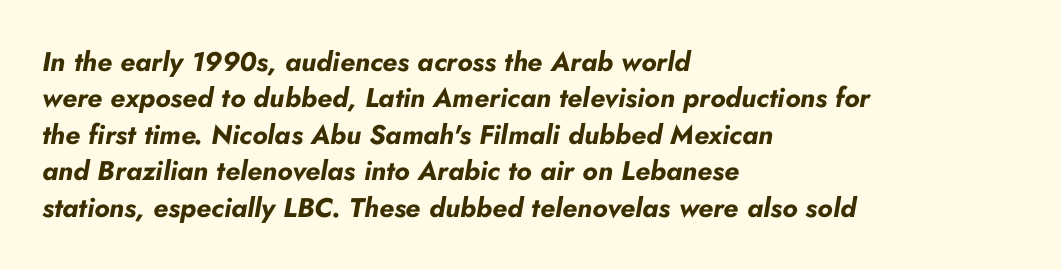
{"italic": "yes", "lean": "right", "slant_degrees": 10, "bold": "yes", "underline": "no", "align": "left", "line_spacing": "normal", "line_spacing_ratio": 1.35, "letter_spacing": "normal", "letter_spacing_em": 0.0, "glyph_px": 27}
